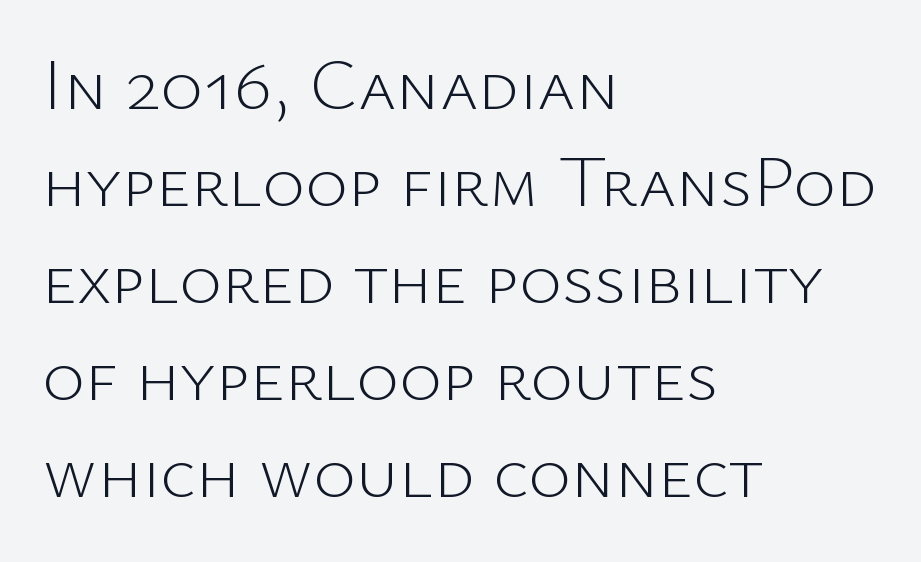
Lines of text with bare space underneath. Caption: face not bold, strokes unweighted. The ragged edge is on the right, which tells us the setting is flush left. This is the regular roman posture of the typeface. The passage shown stacks its lines at a standard gap.
